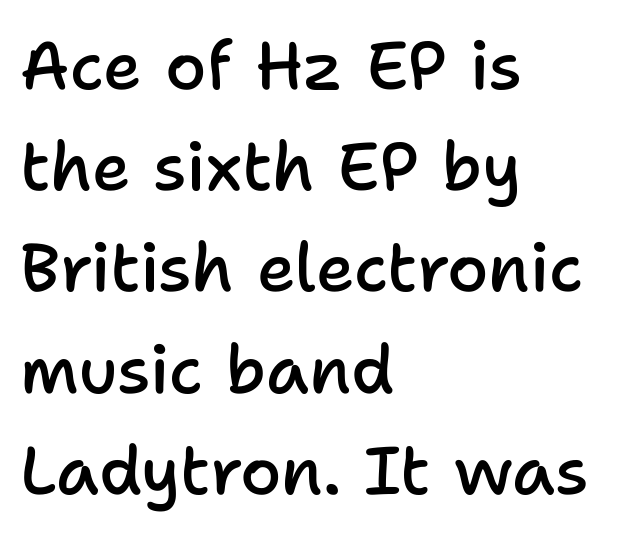
Each glyph is drawn with semibold strokes, heavier than normal yet not fully bold. These lines are composed in type without serifs. Posture: vertical. Do the characters align in a grid? No, the font is proportional. These lines sit exactly where default settings would place them.
